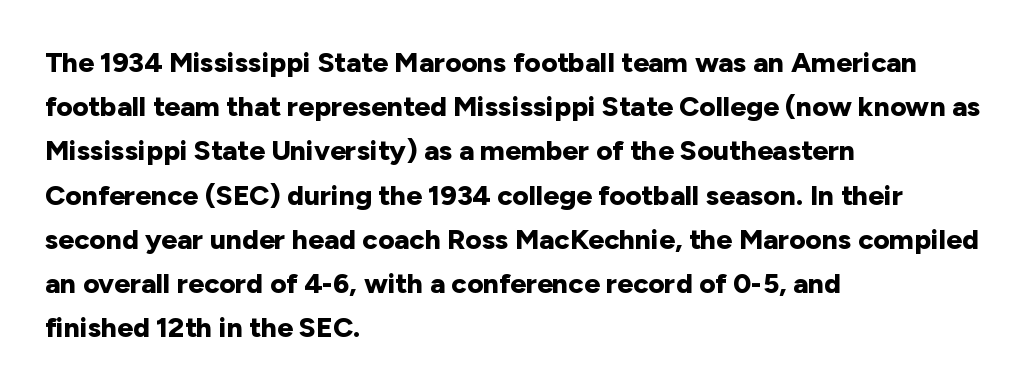
The font is running at its bold setting. Posture: upright roman. The vertical gap from one line to the next is medium. Observe the absence of serifs on each vertical stroke in this sample. These lines are rendered in a variable-pitch font.
